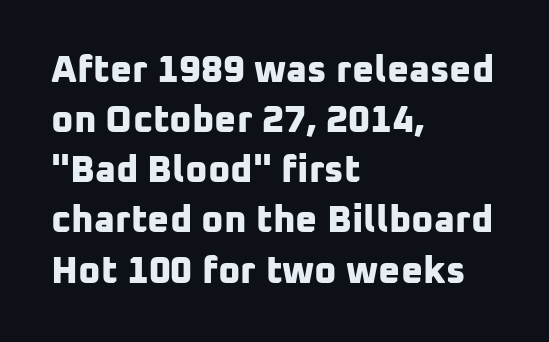
The image shows 38 px bold sans-serif type; set left-aligned, normal line spacing (1.32x), normal letter spacing, not underlined; low stroke contrast and a medium x-height.
